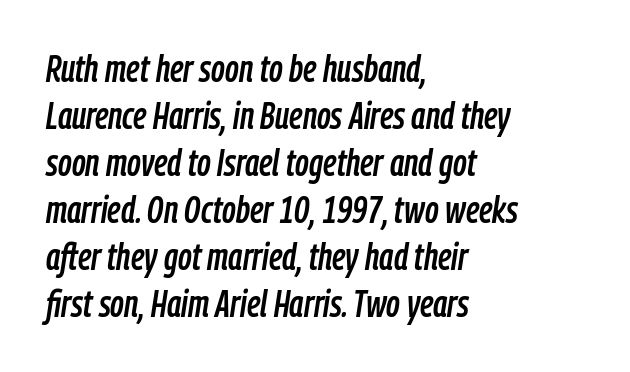
{"italic": "yes", "lean": "right", "slant_degrees": 9, "width": "condensed", "stroke_contrast": "low", "x_height": "medium", "monospaced": "no", "underline": "no", "align": "left", "line_spacing": "normal", "line_spacing_ratio": 1.27, "letter_spacing": "normal", "letter_spacing_em": 0.0, "glyph_px": 37}
